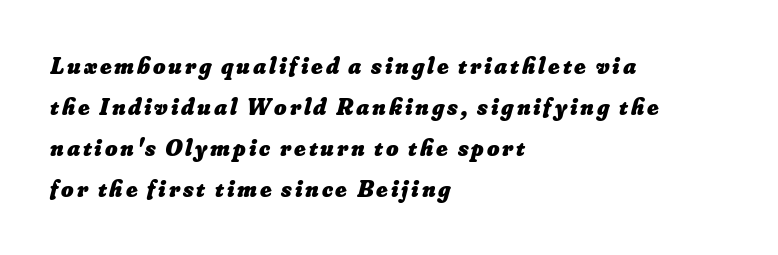
The image shows 24 px bold type; set left-aligned, line spacing 1.71x, not underlined.
